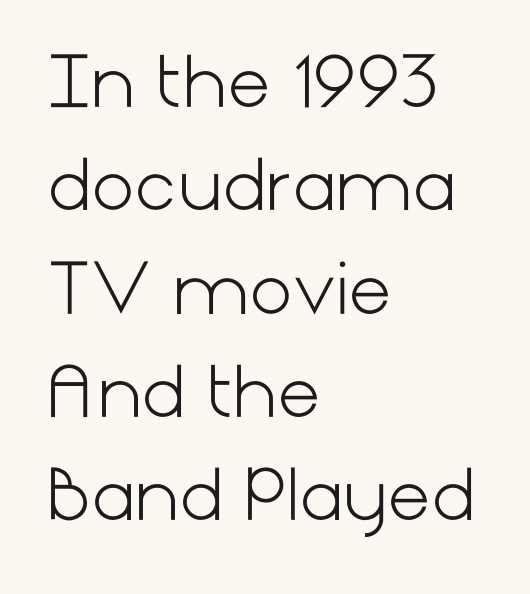
The image shows 68 px light sans-serif type, upright; set left-aligned, normal line spacing (1.52x), normal letter spacing, not underlined; low stroke contrast and a medium x-height.
